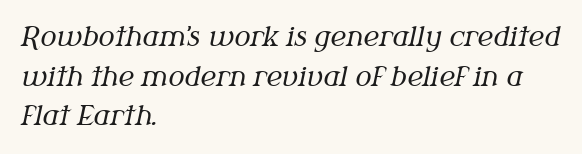
{"italic": "yes", "lean": "right", "slant_degrees": 12, "bold": "no", "underline": "no", "align": "left", "line_spacing": "normal", "line_spacing_ratio": 1.47, "letter_spacing": "normal", "letter_spacing_em": 0.0, "glyph_px": 27}
